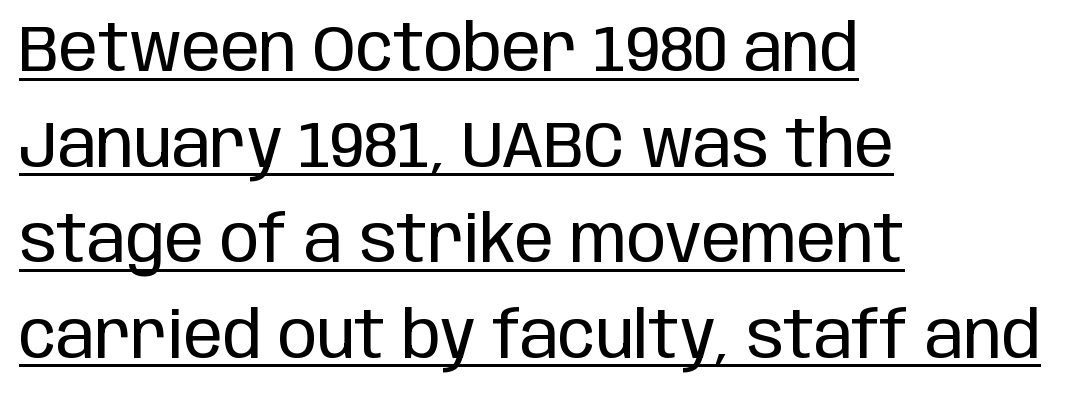
{"serif": "no", "italic": "no", "bold": "no", "weight": "regular", "width": "condensed", "stroke_contrast": "low", "x_height": "large", "monospaced": "no", "underline": "yes", "align": "left", "line_spacing": "normal", "line_spacing_ratio": 1.47, "letter_spacing": "normal", "letter_spacing_em": 0.0, "glyph_px": 65}
